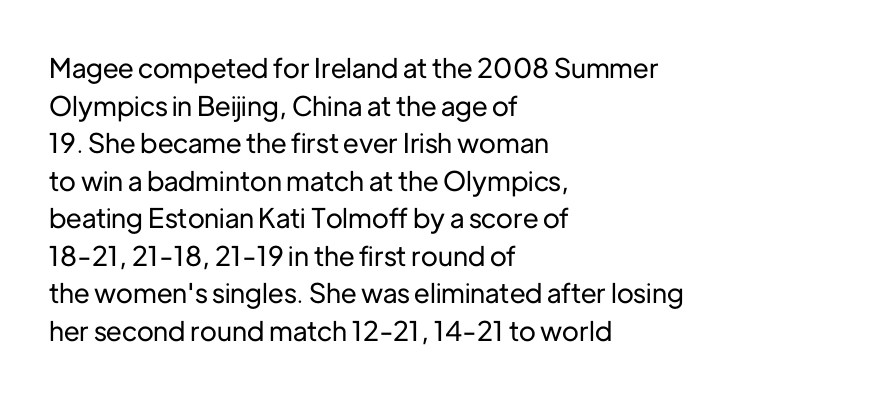
{"italic": "no", "underline": "no", "align": "left", "line_spacing": "normal", "line_spacing_ratio": 1.39, "letter_spacing": "normal", "letter_spacing_em": 0.0, "glyph_px": 27}
